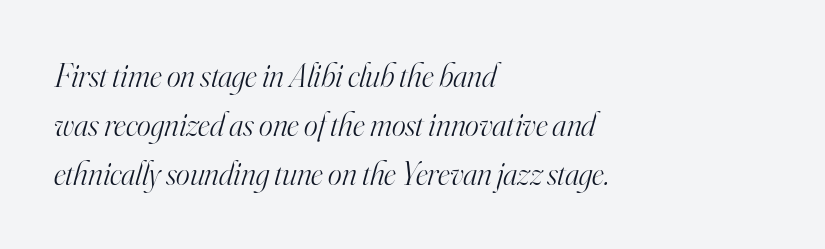
This is serif lettering, the kind often seen in printed books. The string is rendered with underlining switched off. The compositor pushed each line to the left boundary. Spacing verdict: proportional, widths tailored to each character. Ink coverage per letter is moderate at most.
